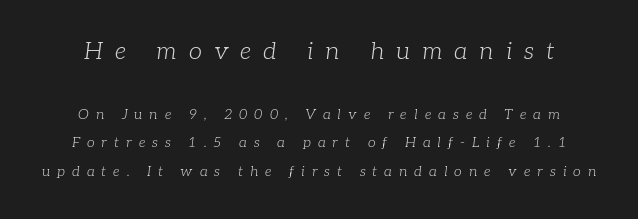
The image shows 24 px text type, italic (leaning right); set loose line spacing (2.06x), unusually wide letter spacing (+0.5 em), not underlined; the first (top) block is 1.71x larger.
